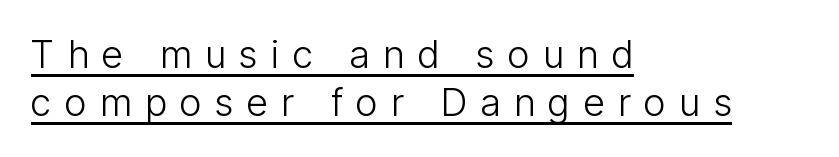
Line spacing here is normal. Does the lettering tilt? It doesn't — this is upright. Compared with a centered layout, this one pins lines to the left instead. The weight would be labelled regular, book, light, or lighter still. What decoration does the sample have? An underline. The rendering uses natural spacing where letterforms have individual widths.
